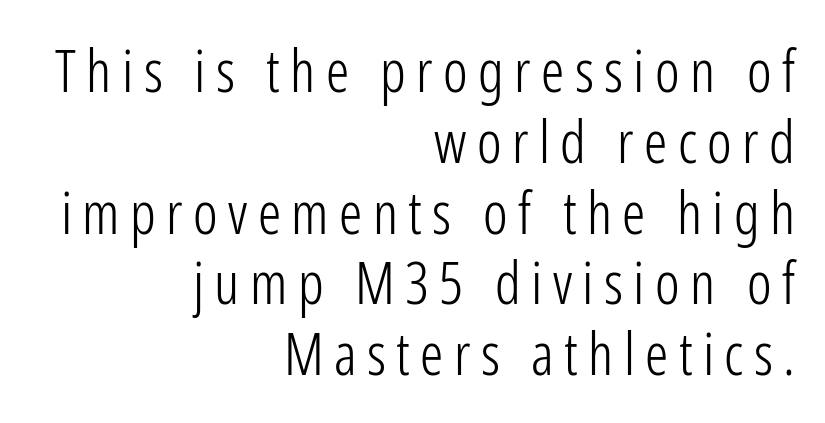
Horizontally, the lines are justified to the trailing edge only. Stem width sits at or under what a default text font uses. These lines are composed in type without serifs. Do the letters lean? They stand straight. Quick note: underline off. Is this a fixed-width face? No — the glyphs have proportional, varying widths.
